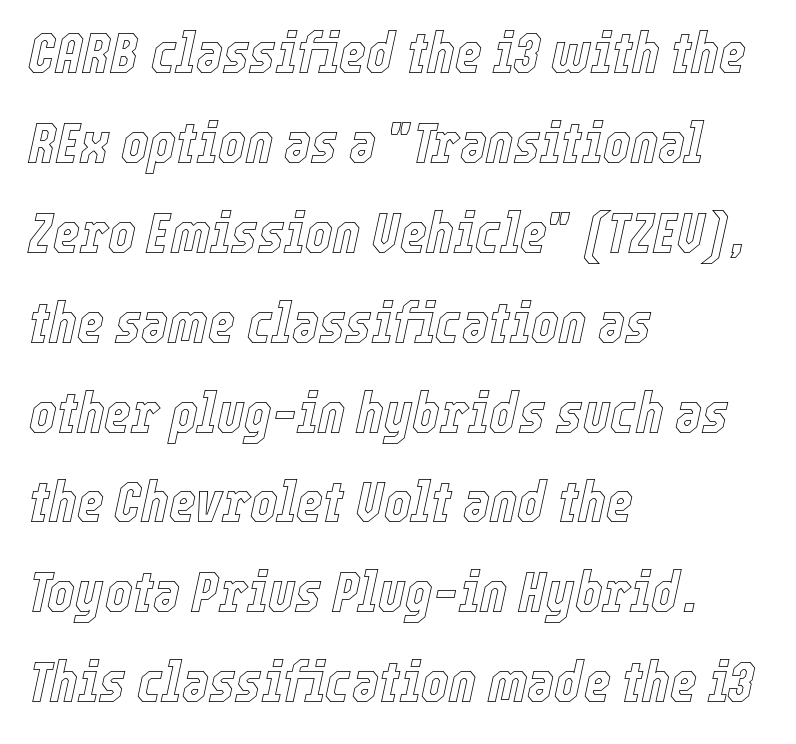
Q: Is the text italic (slanted)? A: Yes, it leans right by about 12 degrees.
Q: Is the text underlined? A: No.
Q: How is the paragraph aligned? A: Left-aligned.
Q: Is the spacing between letters normal or unusually wide? A: Normal.
Q: Is the spacing between lines tight, normal or loose? A: Normal.
Q: Width (condensed, normal, or wide)? A: Condensed.
Q: x-height? A: Medium.
Q: Monospaced? A: No.
